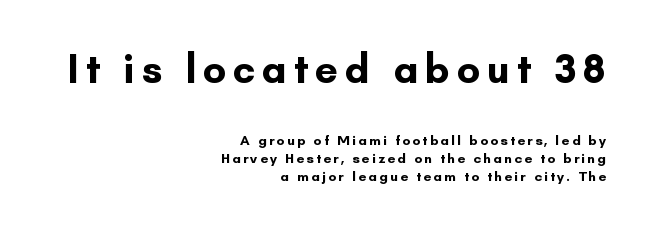
Q: Is the text bold? A: Yes.
Q: Is the text italic (slanted)? A: No, it is upright.
Q: Is the typeface a serif or a sans-serif typeface? A: Sans-serif.
Q: Is the text underlined? A: No.
Q: How is the paragraph aligned? A: Right-aligned.
Q: Is the spacing between lines tight, normal or loose? A: Normal.
Q: Which block of text is set in a larger size, the first (top) or the second (bottom)? A: The first (top) one.
Q: Width (condensed, normal, or wide)? A: Normal.
Q: Stroke contrast? A: Low.
Q: x-height? A: Small.
Q: Monospaced? A: No.
